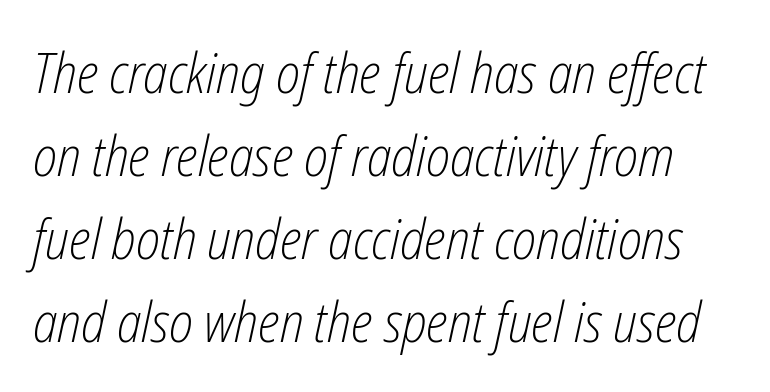
Q: Is the text bold? A: No.
Q: Is the text italic (slanted)? A: Yes, it leans right by about 12 degrees.
Q: Is the text underlined? A: No.
Q: Is the spacing between letters normal or unusually wide? A: Normal.
Q: Is the spacing between lines tight, normal or loose? A: Normal.
Q: Width (condensed, normal, or wide)? A: Condensed.
Q: Stroke contrast? A: Low.
Q: x-height? A: Medium.
Q: Monospaced? A: No.
